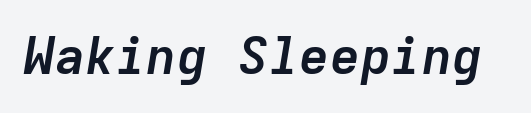
Q: Is the text bold? A: Yes.
Q: Is the text italic (slanted)? A: Yes, it leans right by about 9 degrees.
Q: Is the text underlined? A: No.
Q: Is the spacing between letters normal or unusually wide? A: Normal.
Q: Width (condensed, normal, or wide)? A: Normal.
Q: Stroke contrast? A: Low.
Q: x-height? A: Medium.
Q: Monospaced? A: Yes.
